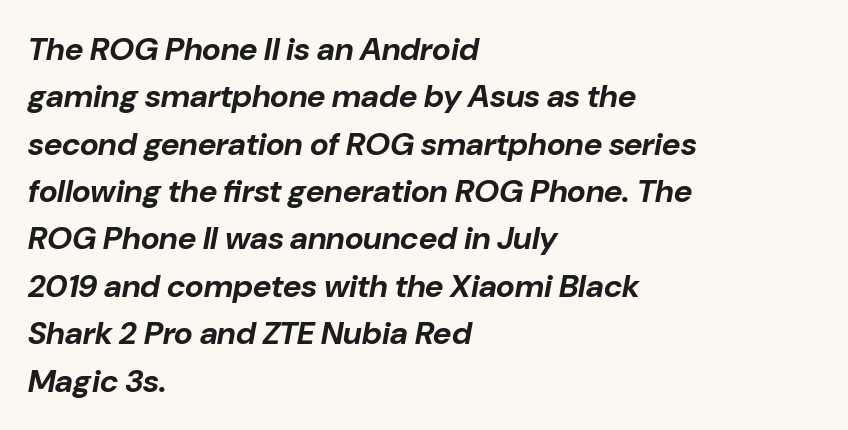
Q: Is the text bold? A: Yes.
Q: Is the text italic (slanted)? A: Yes, it leans right by about 10 degrees.
Q: Is the text underlined? A: No.
Q: How is the paragraph aligned? A: Left-aligned.
Q: Is the spacing between letters normal or unusually wide? A: Normal.
Q: Is the spacing between lines tight, normal or loose? A: Normal.
Q: Width (condensed, normal, or wide)? A: Normal.
Q: Stroke contrast? A: Low.
Q: x-height? A: Medium.
Q: Monospaced? A: No.
